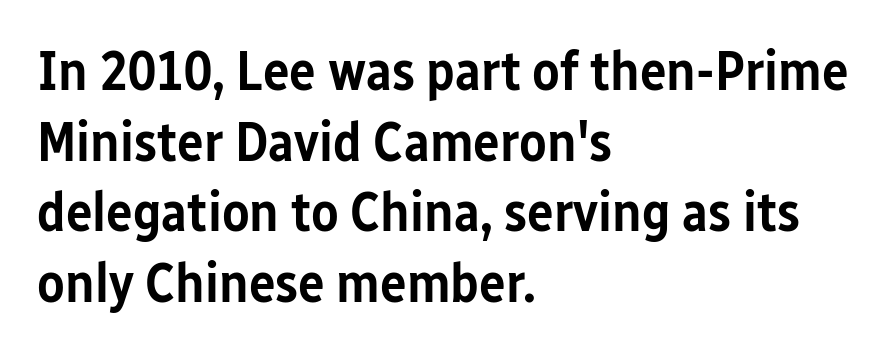
Q: Is the text bold? A: Semi-bold.
Q: Is the text italic (slanted)? A: No, it is upright.
Q: Is the typeface a serif or a sans-serif typeface? A: Sans-serif.
Q: Is the text underlined? A: No.
Q: How is the paragraph aligned? A: Left-aligned.
Q: Is the spacing between letters normal or unusually wide? A: Normal.
Q: Is the spacing between lines tight, normal or loose? A: Normal.
Q: Width (condensed, normal, or wide)? A: Condensed.
Q: Stroke contrast? A: Low.
Q: x-height? A: Medium.
Q: Monospaced? A: No.
